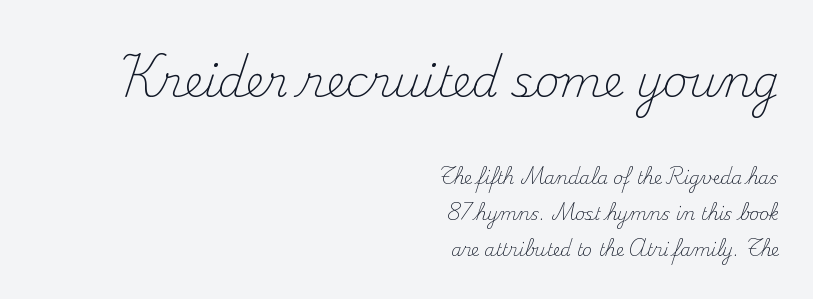
Q: Is the text bold? A: No.
Q: Is the text italic (slanted)? A: Yes.
Q: Is the typeface a serif or a sans-serif typeface? A: Serif.
Q: Is the text underlined? A: No.
Q: How is the paragraph aligned? A: Right-aligned.
Q: Is the spacing between letters normal or unusually wide? A: Normal.
Q: Is the spacing between lines tight, normal or loose? A: Loose.
Q: Which block of text is set in a larger size, the first (top) or the second (bottom)? A: The first (top) one.
Q: Width (condensed, normal, or wide)? A: Normal.
Q: Stroke contrast? A: Medium.
Q: x-height? A: Small.
Q: Monospaced? A: No.
